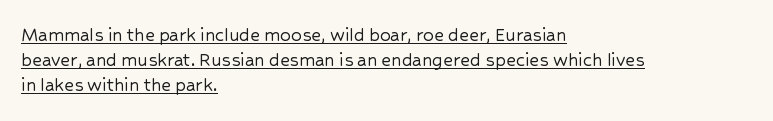
The image shows 21 px text type, upright; set left-aligned, line spacing 1.2x, normal letter spacing, underlined.
